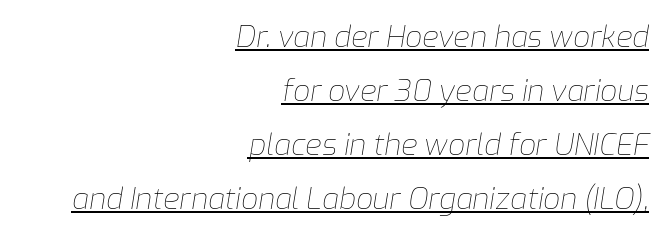
Q: Is the text bold? A: No.
Q: Is the text italic (slanted)? A: Yes, it leans right by about 9 degrees.
Q: Is the text underlined? A: Yes.
Q: How is the paragraph aligned? A: Right-aligned.
Q: Is the spacing between letters normal or unusually wide? A: Normal.
Q: Width (condensed, normal, or wide)? A: Normal.
Q: Stroke contrast? A: Low.
Q: x-height? A: Medium.
Q: Monospaced? A: No.
